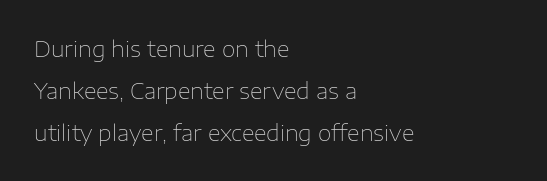
The block of text is sparse from top to bottom, with ample space between rows. Glyph-to-glyph distance matches everyday printed text. The string is rendered with underlining switched off. Nothing heavy about these letters — not bold at all.
